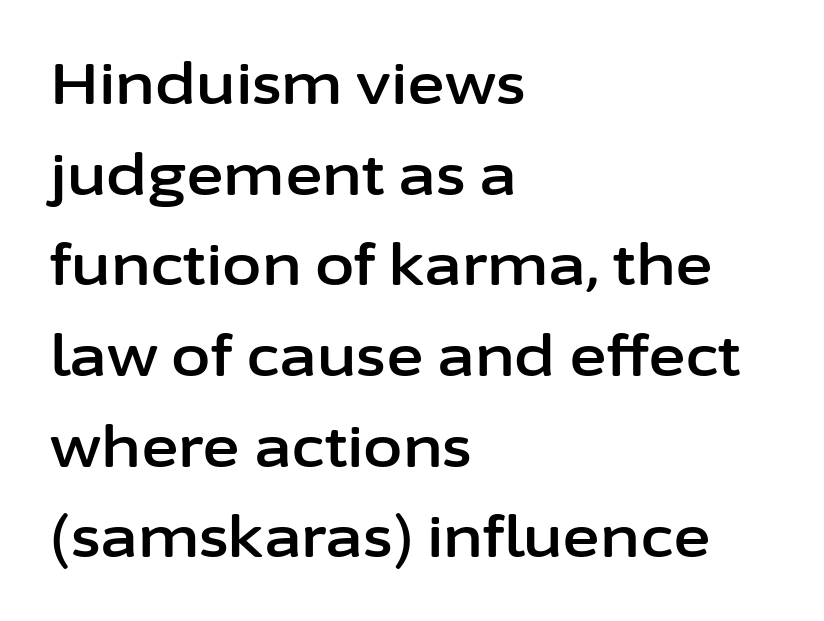
The image shows 57 px sans-serif type, upright; set left-aligned, normal line spacing (1.59x), normal letter spacing, not underlined; low stroke contrast and a medium x-height.
